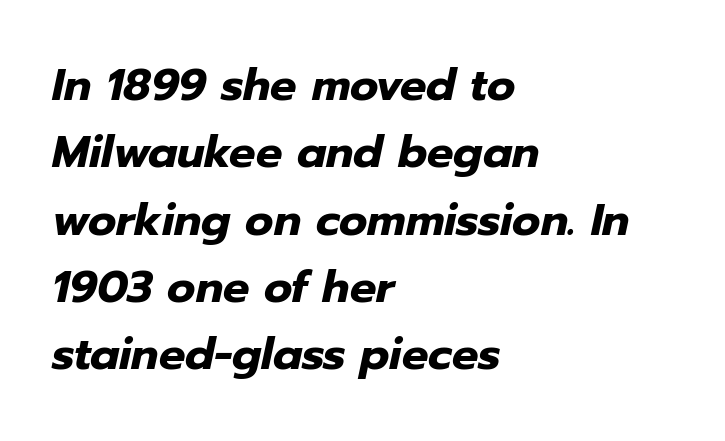
These lines carry a lot of weight — the face is fully bold. In terms of leading, this rendering sits right in the middle. This sample is left-justified, so line endings fall wherever the words run out. You could not count columns in this text — the font is proportionally spaced. Each word holds together tightly as a unit, with standard inter-letter gaps.
